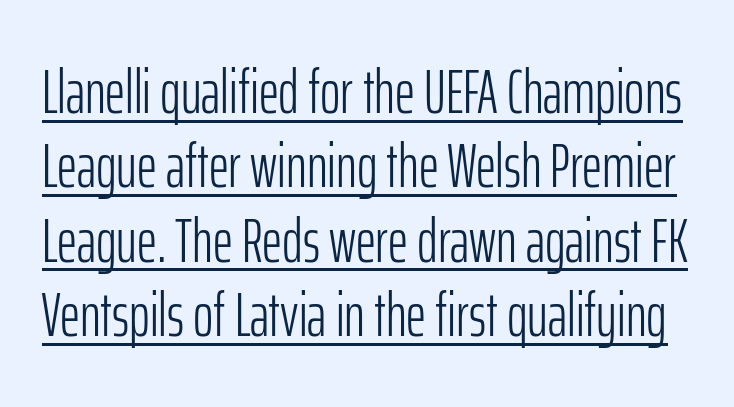
The image shows 62 px light, condensed sans-serif type, upright; set line spacing 1.2x, normal letter spacing, underlined; low stroke contrast and a medium x-height.
